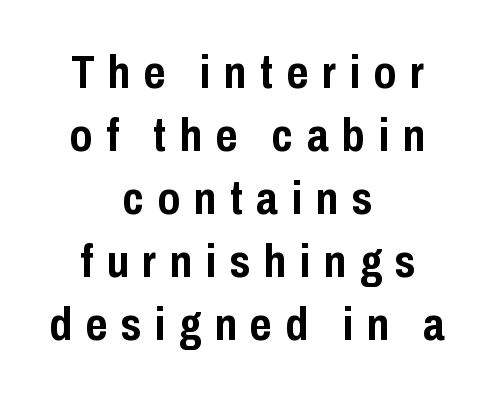
Characters remain perfectly vertical along every line. How would I describe the line gaps? Plain and ordinary. The rendering uses a bold face; every stroke is thick and dark. A typesetter would call this proportional, since set widths differ per character. In CSS terms this would be text-align: center. Descenders hang freely into open space.
